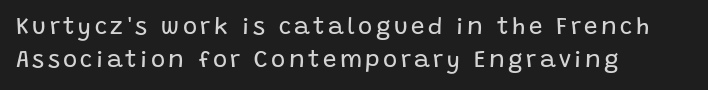
{"italic": "no", "bold": "no", "underline": "no", "align": "left", "line_spacing": "normal", "line_spacing_ratio": 1.37, "glyph_px": 24}
